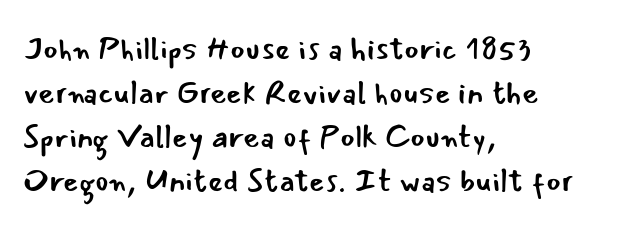
Compared with typical paragraphs, the rows here are spaced about the same. Honestly, the letter spacing is just normal — you wouldn't notice it. Each letter's strokes conclude bluntly, with no projecting serifs. The strip under each line holds only bare page. Horizontal alignment here is leftward, the default for most running prose.
